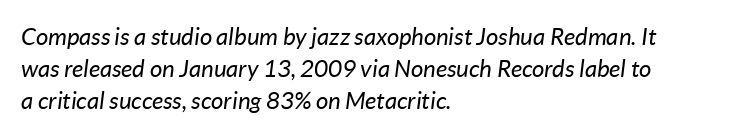
These lines were composed using italics. Horizontally, the lines are justified to the leading edge only. Is there much room between lines? A standard amount, neither cramped nor airy. Nothing unusual about the tracking: characters are spaced as the font intends. This is not heavy type; no bold has been used. Underlining? Definitely not there.
